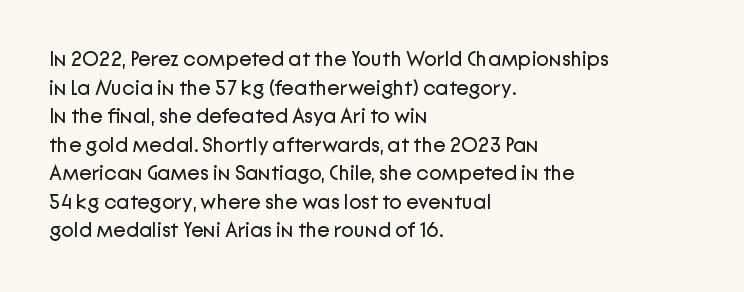
Q: Is the text bold? A: No.
Q: Is the text italic (slanted)? A: No, it is upright.
Q: Is the text underlined? A: No.
Q: How is the paragraph aligned? A: Left-aligned.
Q: Is the spacing between letters normal or unusually wide? A: Normal.
Q: Is the spacing between lines tight, normal or loose? A: Normal.
